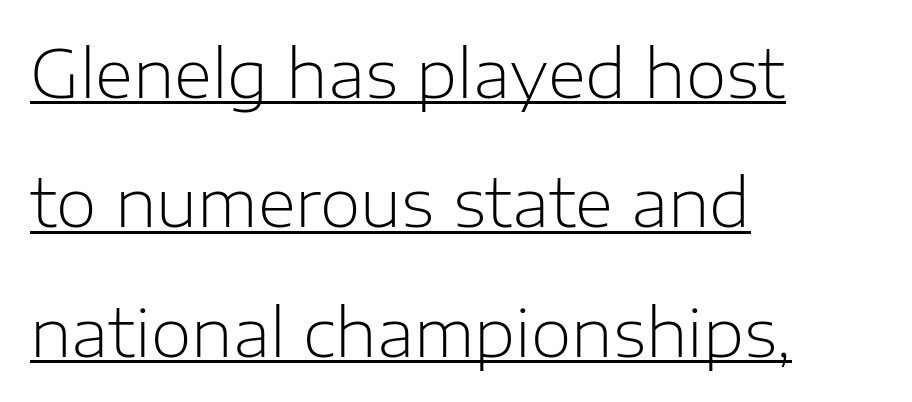
The image shows 66 px light sans-serif type, upright; set left-aligned, loose line spacing (1.96x), normal letter spacing, underlined; low stroke contrast and a medium x-height.
